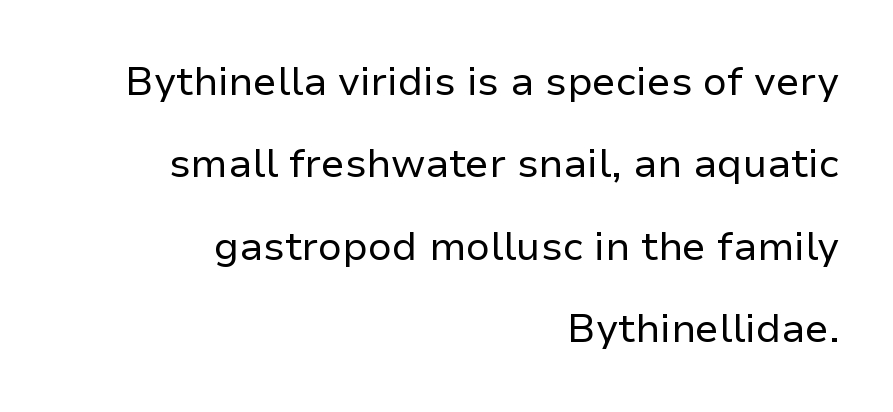
{"serif": "no", "italic": "no", "bold": "no", "weight": "regular", "width": "normal", "stroke_contrast": "low", "x_height": "medium", "monospaced": "no", "underline": "no", "align": "right", "line_spacing": "loose", "line_spacing_ratio": 2.06, "letter_spacing": "normal", "letter_spacing_em": 0.0, "glyph_px": 40}
